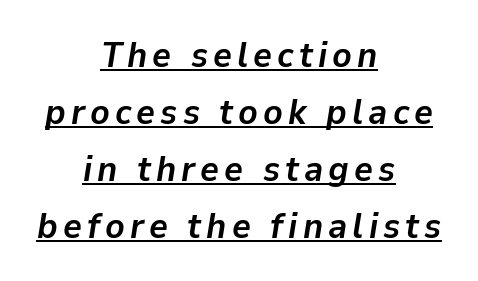
The image shows 36 px semibold type, italic (leaning right); set centered, normal line spacing (1.58x), underlined; low stroke contrast and a medium x-height.
